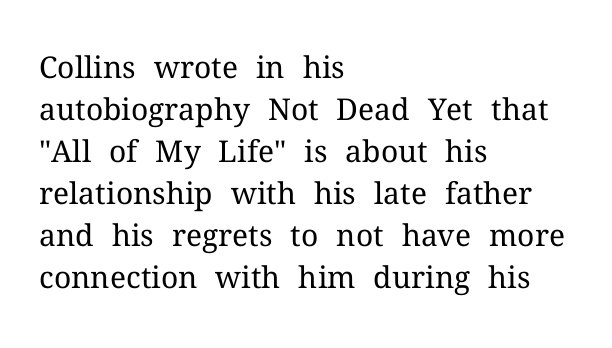
{"serif": "yes", "italic": "no", "bold": "no", "weight": "regular", "width": "normal", "stroke_contrast": "medium", "x_height": "medium", "monospaced": "no", "underline": "no", "align": "left", "line_spacing": "normal", "line_spacing_ratio": 1.4, "letter_spacing": "normal", "letter_spacing_em": 0.0, "glyph_px": 30}
